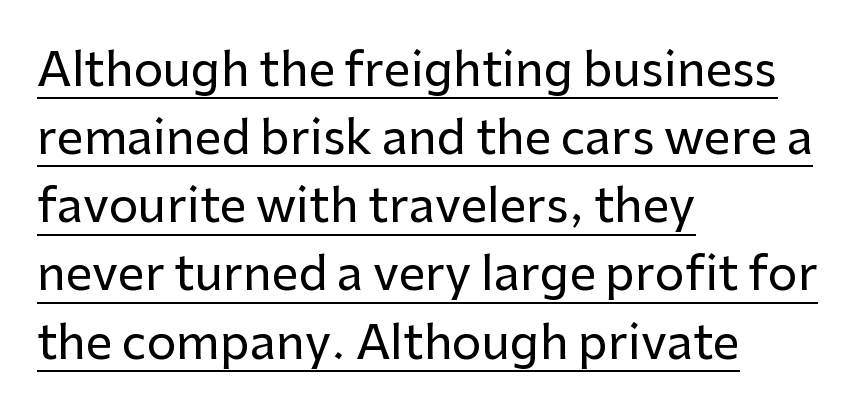
The type family on display is of the sans-serif kind. If you drew a ruler down the left edge, every line would touch it. When letters stand straight like this, we call the style roman or upright. The horizontal fit of the characters is conventional and even.
